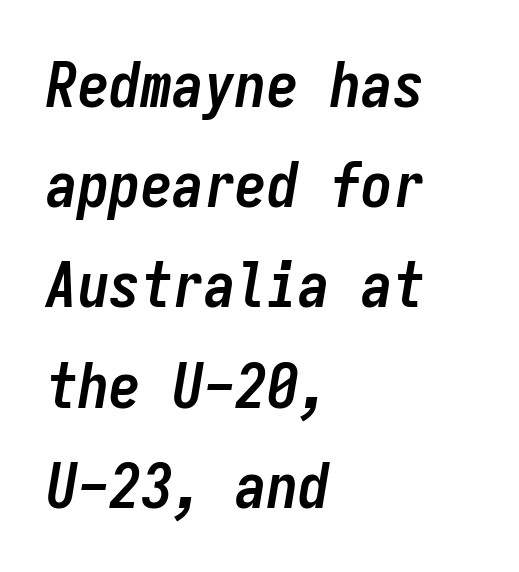
Typeset ragged right — the left edge is the straight one. This sample has the even, mechanical cadence of fixed-width lettering. The leading is moderate, giving the passage an even texture. Tracking here is standard; glyphs follow each other at the usual distance.
